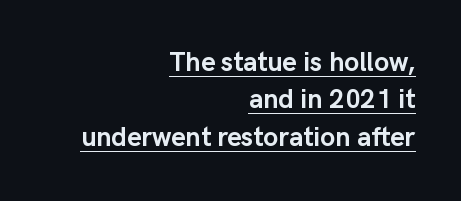
{"italic": "no", "bold": "yes", "underline": "yes", "align": "right", "line_spacing": "normal", "line_spacing_ratio": 1.38, "letter_spacing": "normal", "letter_spacing_em": 0.0, "glyph_px": 27}
